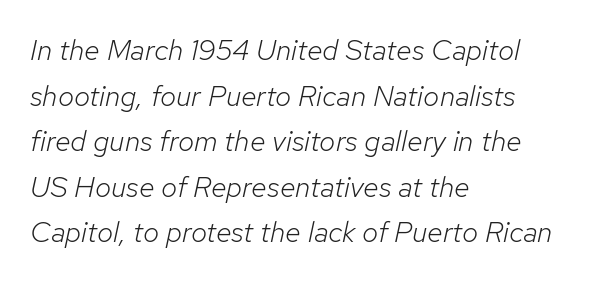
{"italic": "yes", "lean": "right", "slant_degrees": 12, "bold": "no", "weight": "light", "width": "normal", "stroke_contrast": "low", "x_height": "medium", "monospaced": "no", "underline": "no", "align": "left", "line_spacing": "normal", "line_spacing_ratio": 1.57, "letter_spacing": "normal", "letter_spacing_em": 0.0, "glyph_px": 29}
